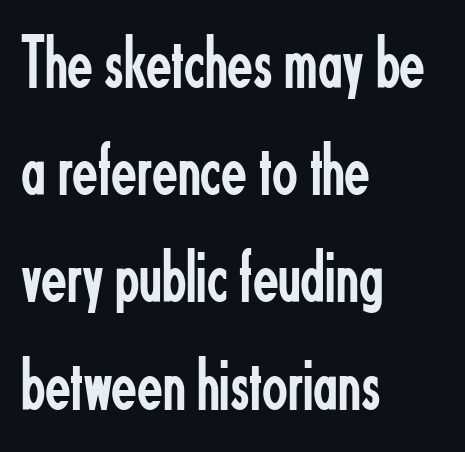
Q: Is the text bold? A: No.
Q: Is the text italic (slanted)? A: No, it is upright.
Q: Is the typeface a serif or a sans-serif typeface? A: Sans-serif.
Q: Is the text underlined? A: No.
Q: How is the paragraph aligned? A: Left-aligned.
Q: Is the spacing between letters normal or unusually wide? A: Normal.
Q: Is the spacing between lines tight, normal or loose? A: Normal.
Q: Width (condensed, normal, or wide)? A: Condensed.
Q: Stroke contrast? A: Low.
Q: x-height? A: Small.
Q: Monospaced? A: No.
